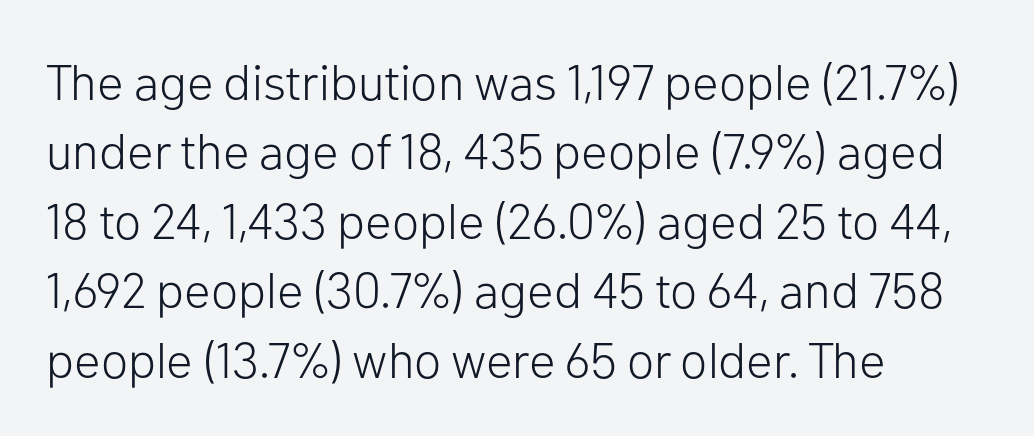
A clean baseline with only descenders dipping below it. Quick note: interline space is typical. The paragraph has a hard left edge and a soft right edge. Tracking here is standard; glyphs follow each other at the usual distance. Each letter keeps its own natural width here, so spacing adapts to shape.
